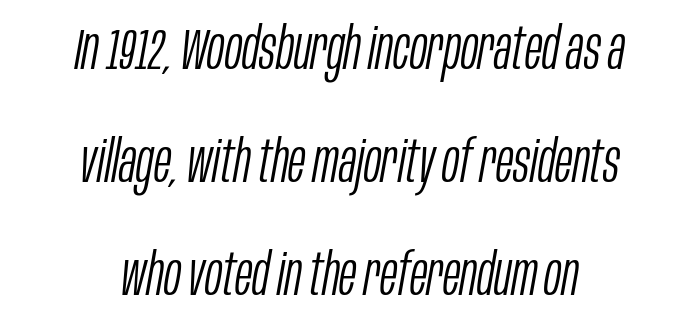
The image shows 58 px light, condensed type, italic (leaning right); set centered, loose line spacing (1.95x), normal letter spacing, not underlined; low stroke contrast and a large x-height.
